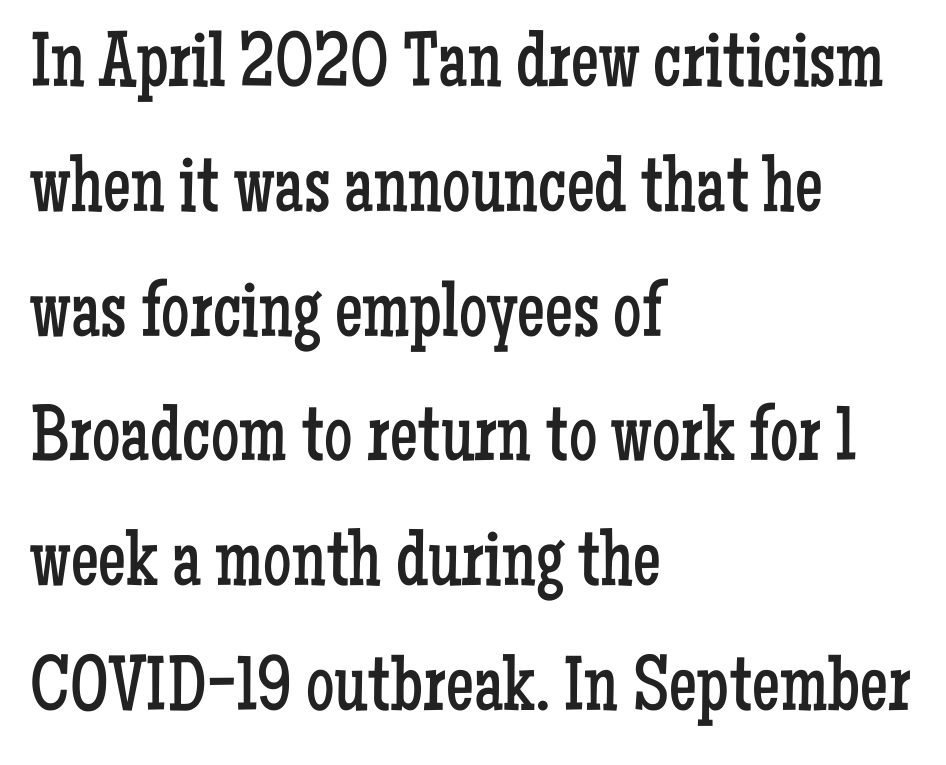
{"serif": "yes", "italic": "no", "bold": "no", "weight": "regular", "width": "condensed", "stroke_contrast": "low", "x_height": "medium", "monospaced": "no", "underline": "no", "align": "left", "line_spacing": "normal", "line_spacing_ratio": 1.58, "letter_spacing": "normal", "letter_spacing_em": 0.0, "glyph_px": 79}
